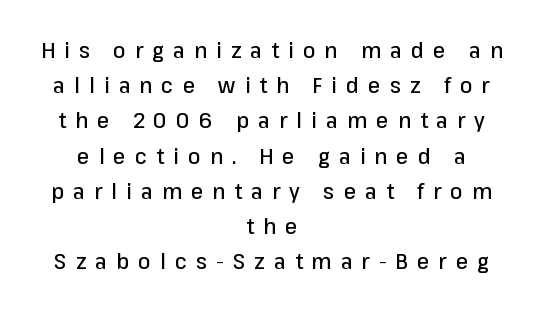
Q: Is the text italic (slanted)? A: No, it is upright.
Q: Is the text underlined? A: No.
Q: How is the paragraph aligned? A: Centered.
Q: Is the spacing between letters normal or unusually wide? A: Unusually wide.
Q: Is the spacing between lines tight, normal or loose? A: Normal.
